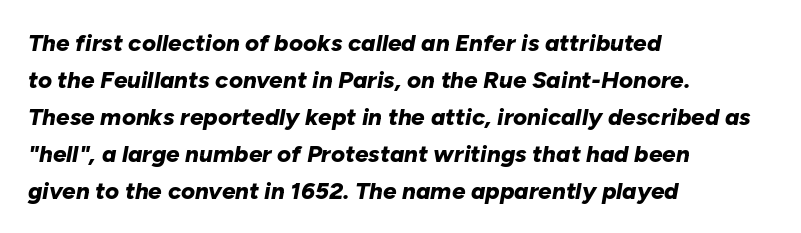
Strokes here are thick enough to call this a true bold. Descenders are the only things crossing below the line. The setting favours the left margin, as ordinary paragraphs usually do. Spacing between characters is what you'd get straight out of the box. Quick note: interline space is typical. Slant detected: the letters are inclined.
